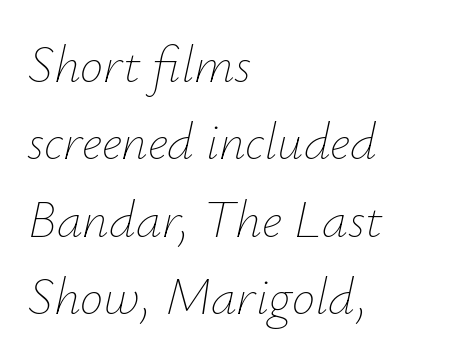
Weight: in the light-to-regular range. Short and long lines alike share a common starting point at left. A typesetter would call this zero additional tracking. You could not count columns in this text — the font is proportionally spaced.
